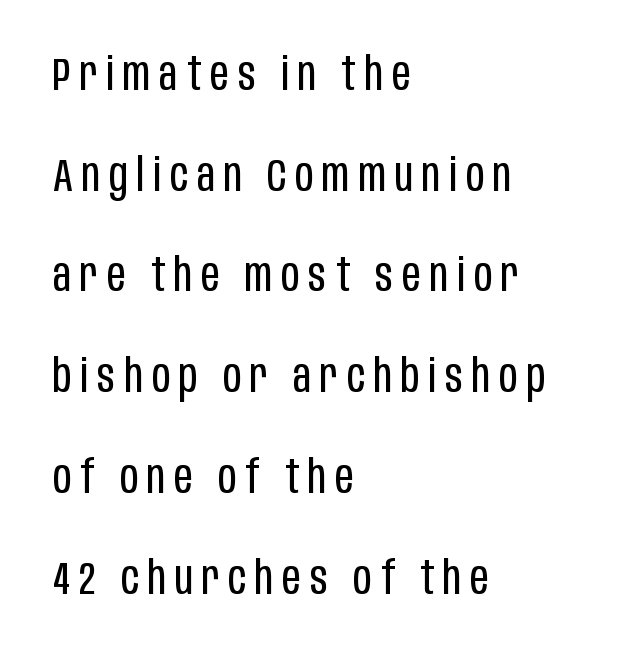
{"serif": "no", "italic": "no", "bold": "no", "weight": "regular", "width": "condensed", "stroke_contrast": "low", "x_height": "large", "monospaced": "no", "underline": "no", "align": "left", "line_spacing": "loose", "line_spacing_ratio": 2.19, "glyph_px": 46}
